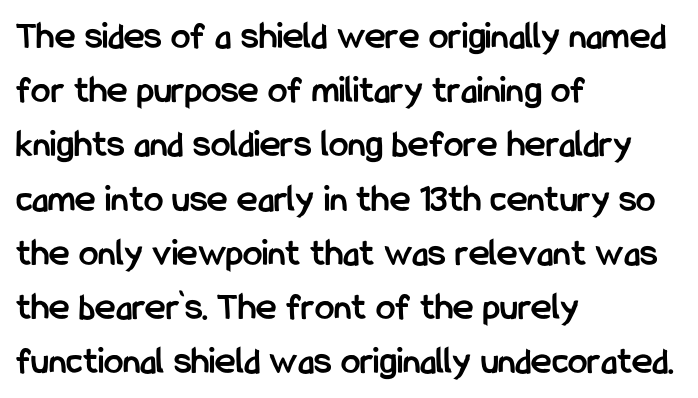
Do the characters align in a grid? No, the font is proportional. Evenly set lines give the paragraph a standard silhouette. In terms of weight, the rendering is a true, heavy bold. Caption: multi-line text, flush left, ragged right. Lines of text with bare space underneath. The typography opts for an upright posture over an oblique one.
